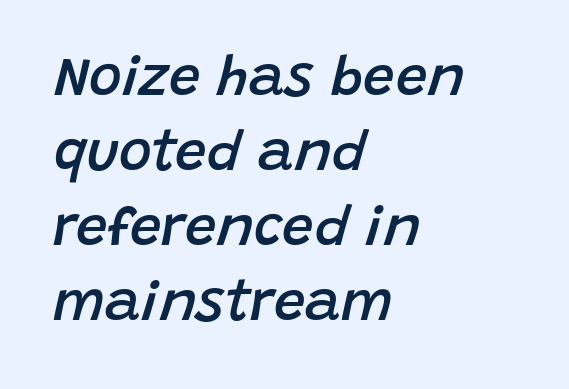
{"italic": "yes", "lean": "right", "slant_degrees": 15, "bold": "semi", "weight": "semibold", "width": "normal", "stroke_contrast": "low", "x_height": "large", "monospaced": "no", "underline": "no", "align": "left", "line_spacing": "normal", "line_spacing_ratio": 1.34, "letter_spacing": "normal", "letter_spacing_em": 0.0, "glyph_px": 56}
